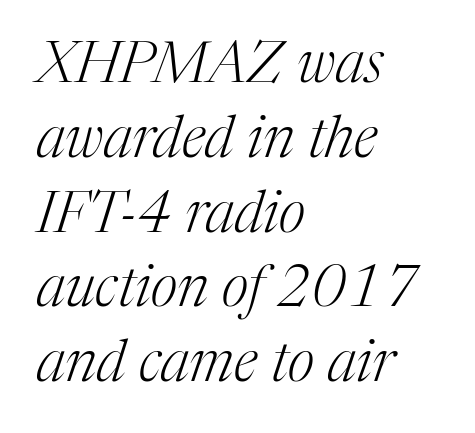
Anything drawn beneath the words? Only blank space. The paragraph has a hard left edge and a soft right edge. The space between consecutive lines is moderate. Italic: yes, the glyphs are oblique. Tracking value appears to be zero — textbook default spacing.
